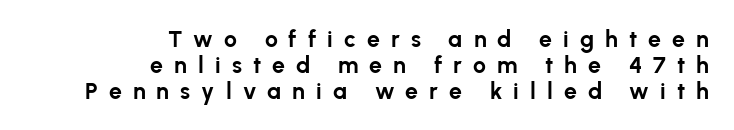
{"italic": "no", "bold": "yes", "underline": "no", "align": "right", "line_spacing": "tight", "line_spacing_ratio": 1.13, "letter_spacing": "wide", "letter_spacing_em": 0.48, "glyph_px": 23}
